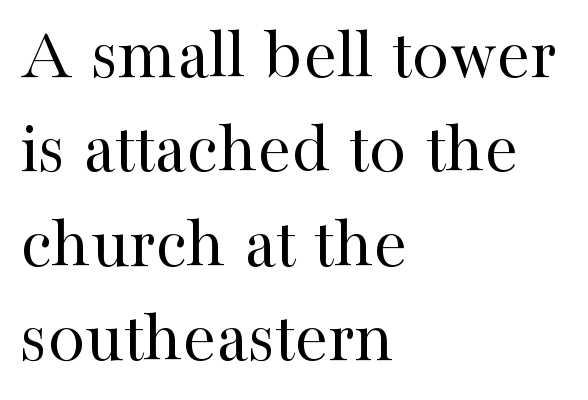
Q: Is the text bold? A: No.
Q: Is the text italic (slanted)? A: No, it is upright.
Q: Is the typeface a serif or a sans-serif typeface? A: Serif.
Q: Is the text underlined? A: No.
Q: How is the paragraph aligned? A: Left-aligned.
Q: Is the spacing between letters normal or unusually wide? A: Normal.
Q: Is the spacing between lines tight, normal or loose? A: Normal.
Q: Width (condensed, normal, or wide)? A: Normal.
Q: Stroke contrast? A: High.
Q: x-height? A: Medium.
Q: Monospaced? A: No.
